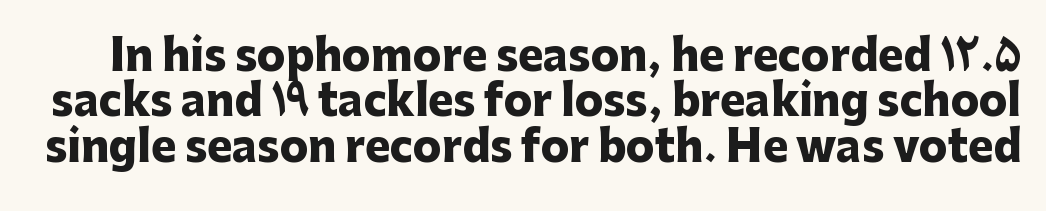
Q: Is the text bold? A: Yes.
Q: Is the text italic (slanted)? A: No, it is upright.
Q: Is the typeface a serif or a sans-serif typeface? A: Sans-serif.
Q: Is the text underlined? A: No.
Q: Is the spacing between letters normal or unusually wide? A: Normal.
Q: Is the spacing between lines tight, normal or loose? A: Tight.
Q: Width (condensed, normal, or wide)? A: Normal.
Q: Stroke contrast? A: Low.
Q: x-height? A: Medium.
Q: Monospaced? A: No.
